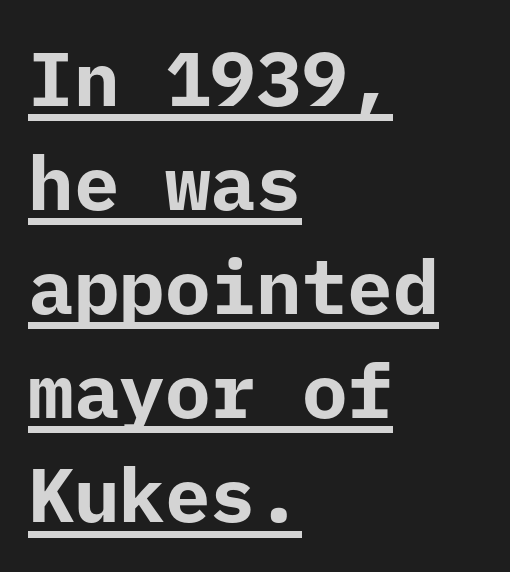
The image shows 76 px bold sans-serif type, upright, monospaced; set left-aligned, normal line spacing (1.37x), normal letter spacing, underlined; low stroke contrast and a medium x-height.
